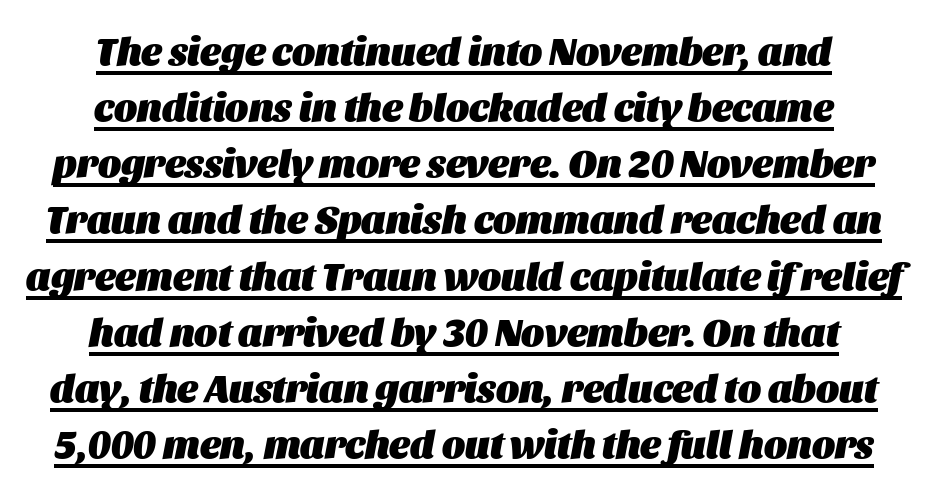
The characters look thick and weighty, a clear bold. Leftover space on each line is divided equally before and after the words. Does the lettering tilt? It does — this is italic. The gaps between neighbouring characters are ordinary and unremarkable.
